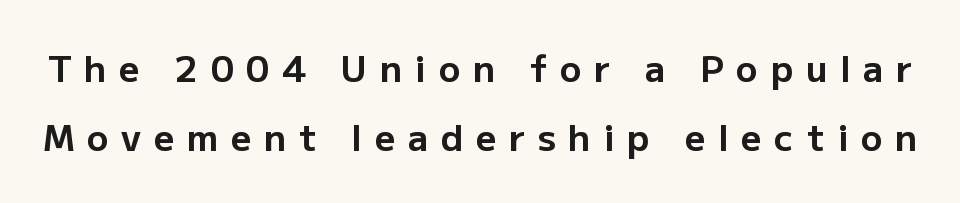
The image shows 36 px bold sans-serif type, upright; set loose line spacing (1.92x), unusually wide letter spacing (+0.35 em), not underlined; low stroke contrast and a medium x-height.
